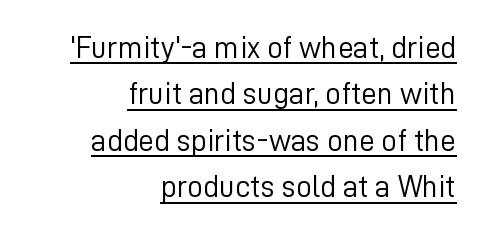
Q: Is the text bold? A: No.
Q: Is the text italic (slanted)? A: No, it is upright.
Q: Is the typeface a serif or a sans-serif typeface? A: Sans-serif.
Q: Is the text underlined? A: Yes.
Q: How is the paragraph aligned? A: Right-aligned.
Q: Is the spacing between letters normal or unusually wide? A: Normal.
Q: Is the spacing between lines tight, normal or loose? A: Normal.
Q: Width (condensed, normal, or wide)? A: Normal.
Q: Stroke contrast? A: Low.
Q: x-height? A: Medium.
Q: Monospaced? A: No.
